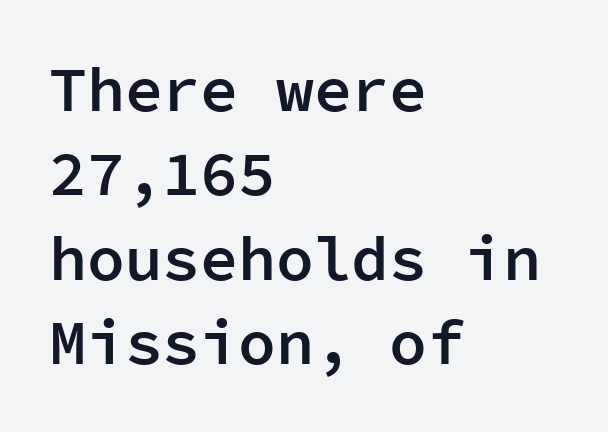
The image shows 63 px semibold sans-serif type, upright, monospaced; set left-aligned, normal line spacing (1.34x), normal letter spacing, not underlined; low stroke contrast and a medium x-height.
